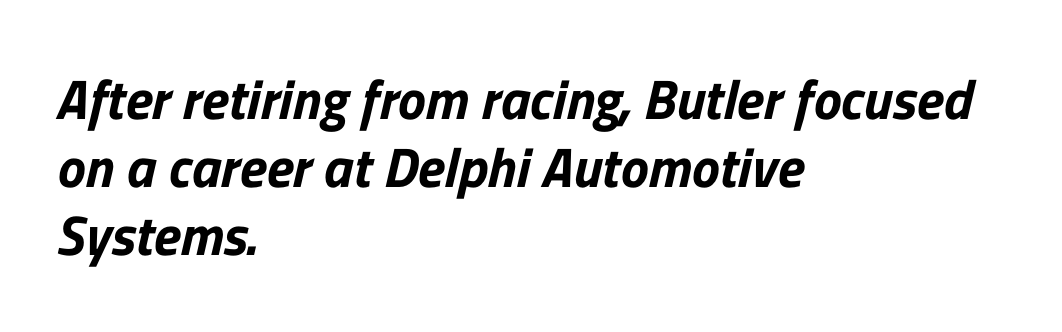
Q: Is the typeface a serif or a sans-serif typeface? A: Sans-serif.
Q: Is the text underlined? A: No.
Q: How is the paragraph aligned? A: Left-aligned.
Q: Is the spacing between letters normal or unusually wide? A: Normal.
Q: Width (condensed, normal, or wide)? A: Normal.
Q: Stroke contrast? A: Low.
Q: x-height? A: Medium.
Q: Monospaced? A: No.
